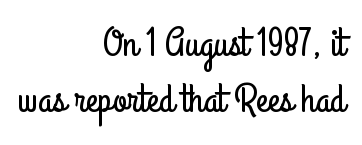
The image shows 40 px condensed sans-serif type; set right-aligned, normal line spacing (1.4x), normal letter spacing, not underlined; low stroke contrast and a small x-height.
